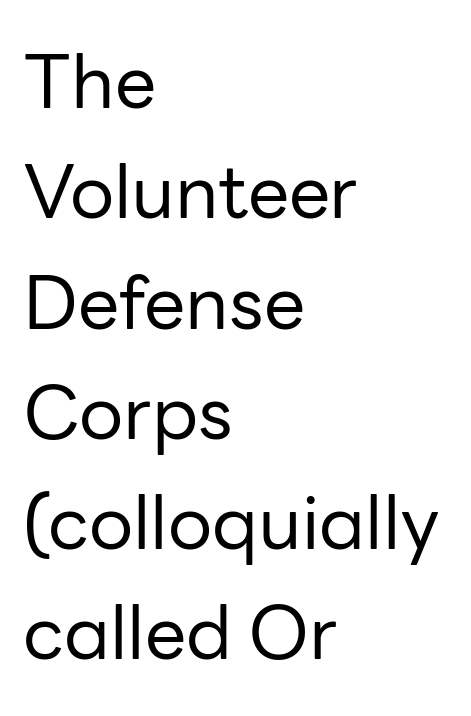
Q: Is the text bold? A: No.
Q: Is the text italic (slanted)? A: No, it is upright.
Q: Is the typeface a serif or a sans-serif typeface? A: Sans-serif.
Q: Is the text underlined? A: No.
Q: How is the paragraph aligned? A: Left-aligned.
Q: Is the spacing between letters normal or unusually wide? A: Normal.
Q: Is the spacing between lines tight, normal or loose? A: Normal.
Q: Width (condensed, normal, or wide)? A: Normal.
Q: Stroke contrast? A: Low.
Q: x-height? A: Medium.
Q: Monospaced? A: No.
